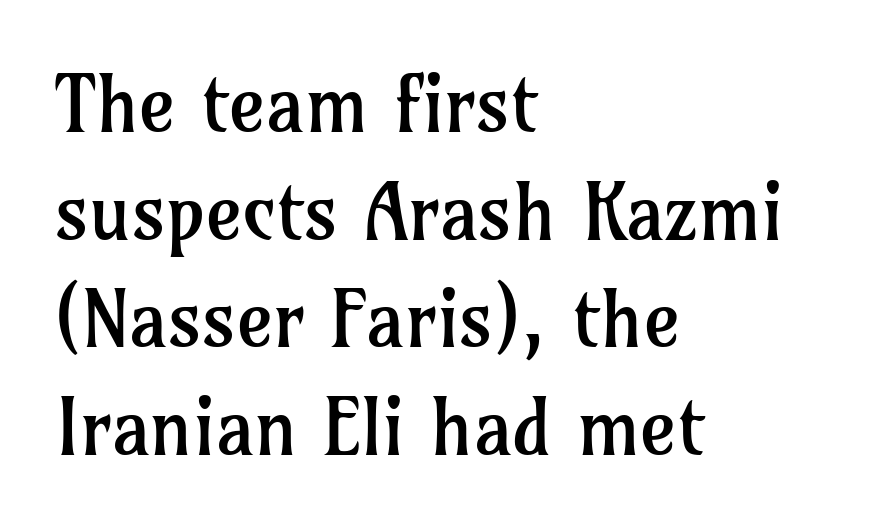
{"serif": "yes", "italic": "no", "bold": "no", "weight": "regular", "width": "normal", "stroke_contrast": "low", "x_height": "medium", "monospaced": "no", "underline": "no", "align": "left", "line_spacing": "normal", "line_spacing_ratio": 1.38, "letter_spacing": "normal", "letter_spacing_em": 0.0, "glyph_px": 78}
